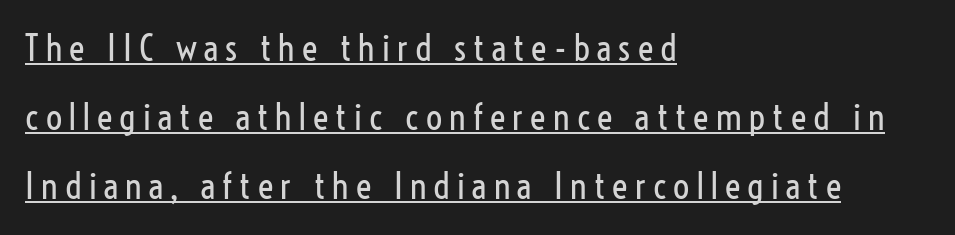
{"serif": "no", "italic": "no", "bold": "no", "weight": "regular", "width": "condensed", "stroke_contrast": "low", "x_height": "medium", "monospaced": "no", "underline": "yes", "align": "left", "line_spacing": "loose", "line_spacing_ratio": 1.92, "letter_spacing": "wide", "letter_spacing_em": 0.2, "glyph_px": 36}
